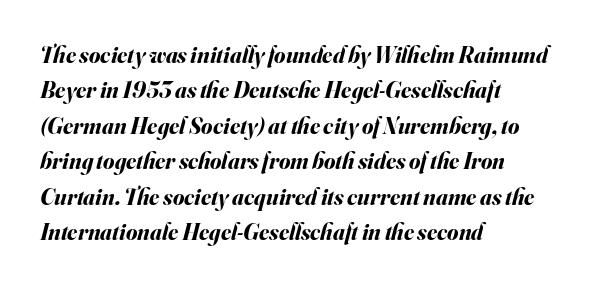
The image shows 23 px bold type, italic (leaning right); set left-aligned, normal line spacing (1.54x), normal letter spacing, not underlined.
